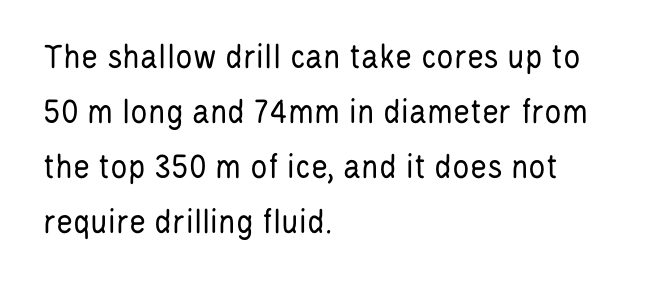
The image shows 36 px regular-weight, condensed sans-serif type, upright; set left-aligned, normal line spacing (1.53x), normal letter spacing, not underlined; low stroke contrast and a large x-height.
